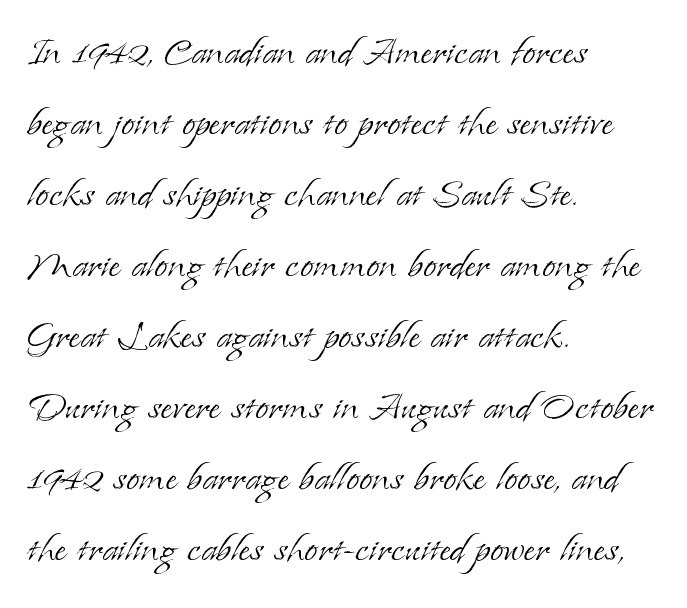
{"serif": "yes", "bold": "no", "weight": "light", "width": "normal", "stroke_contrast": "low", "x_height": "small", "monospaced": "no", "underline": "no", "align": "left", "line_spacing": "normal", "line_spacing_ratio": 1.48, "letter_spacing": "normal", "letter_spacing_em": 0.0, "glyph_px": 48}
